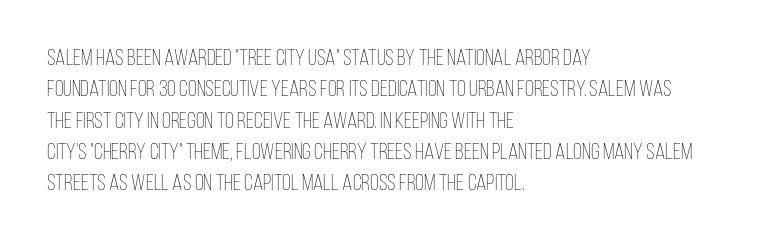
Q: Is the text bold? A: No.
Q: Is the text italic (slanted)? A: No, it is upright.
Q: Is the text underlined? A: No.
Q: How is the paragraph aligned? A: Left-aligned.
Q: Is the spacing between letters normal or unusually wide? A: Normal.
Q: Is the spacing between lines tight, normal or loose? A: Normal.
